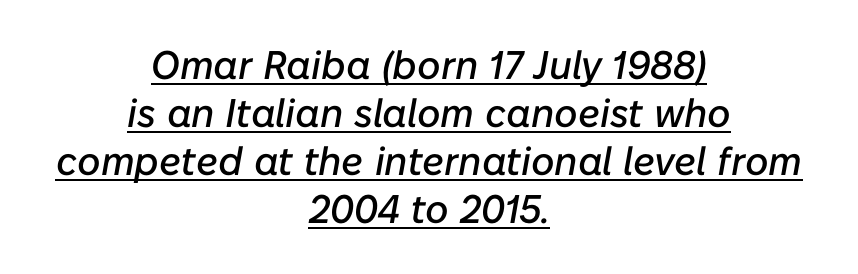
The image shows 40 px text type, italic (leaning right); set centered, line spacing 1.2x, normal letter spacing, underlined; low stroke contrast and a medium x-height.
